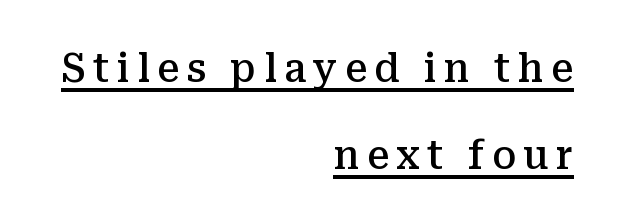
The image shows 39 px semibold serif type, upright; set right-aligned, loose line spacing (2.23x), underlined; medium stroke contrast and a medium x-height.
